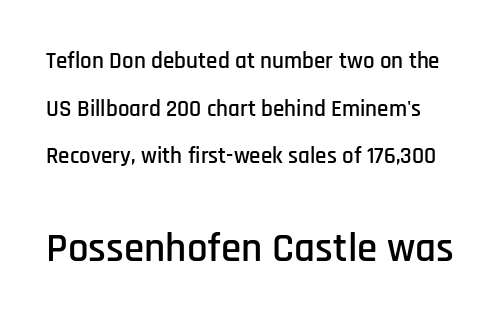
The image shows 41 px condensed sans-serif type, upright; set loose line spacing (2.07x), normal letter spacing, not underlined; the second (bottom) block is 1.78x larger; low stroke contrast and a large x-height.
